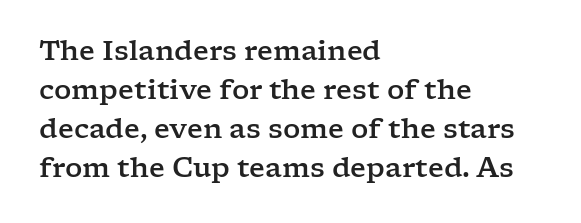
This block has exactly the height ordinary leading produces. The specimen reads as upright at a glance. Letters rest on an invisible, unmarked baseline. Compared with typical body copy, the letter spacing here is the same.
